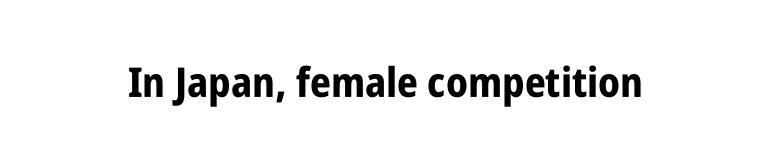
The image shows 41 px bold, condensed sans-serif type, upright; set normal letter spacing, not underlined; low stroke contrast and a large x-height.
